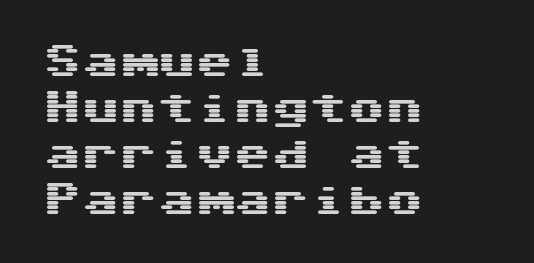
{"serif": "no", "italic": "no", "width": "wide", "stroke_contrast": "medium", "x_height": "medium", "monospaced": "yes", "underline": "no", "align": "left", "line_spacing_ratio": 1.21, "letter_spacing": "normal", "letter_spacing_em": 0.0, "glyph_px": 38}
